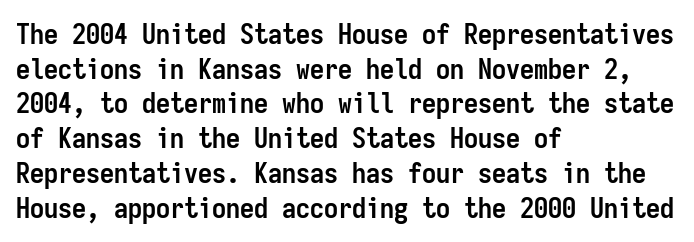
Check under the words: just untouched page. The face used here is monospaced, like something from a code editor. You can tell it's not italic because the verticals are truly vertical. Letterform terminals end flat and unadorned throughout the passage. Which margin do the lines hug? The left one — the right edge is uneven.
